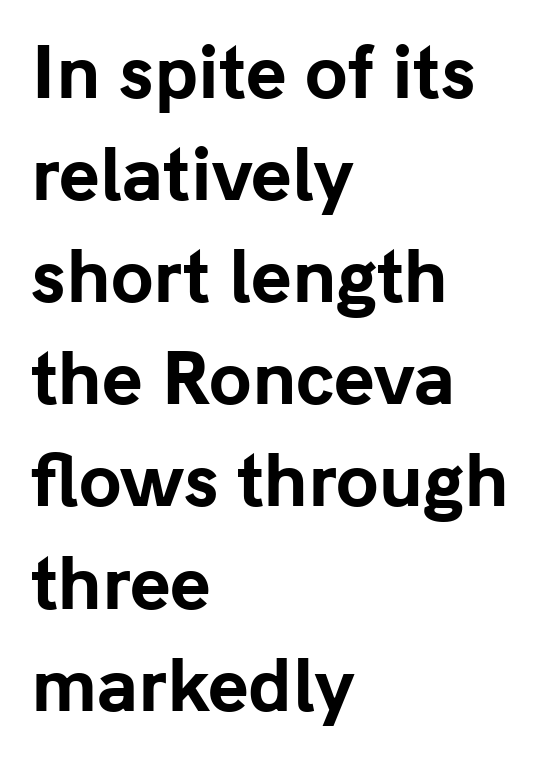
Layout note: lines flush left. The tracking reads as untouched default to a designer's eye. Quick note: underline off. The lines sit at an ordinary, default distance from one another.
